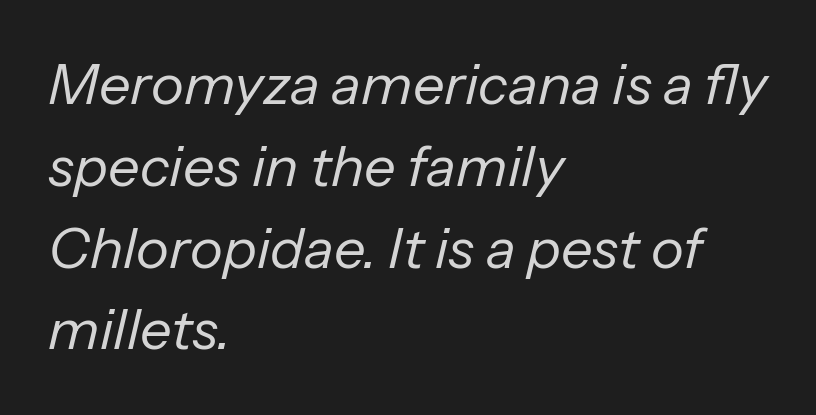
Each row of text sits above clean, open space. These lines keep a tight, regular rhythm from letter to letter. The vertical gap from one line to the next is medium. The letters advance in unequal steps, a hallmark of proportional type.
